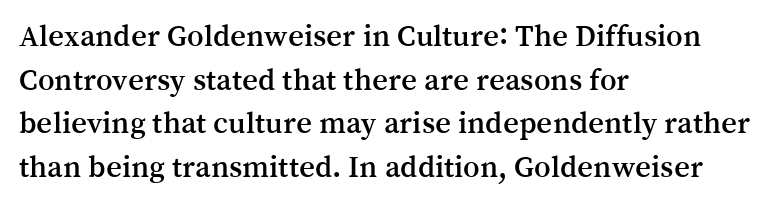
Q: Is the text italic (slanted)? A: No, it is upright.
Q: Is the typeface a serif or a sans-serif typeface? A: Serif.
Q: Is the text underlined? A: No.
Q: How is the paragraph aligned? A: Left-aligned.
Q: Is the spacing between letters normal or unusually wide? A: Normal.
Q: Is the spacing between lines tight, normal or loose? A: Normal.
Q: Width (condensed, normal, or wide)? A: Normal.
Q: Stroke contrast? A: Medium.
Q: x-height? A: Medium.
Q: Monospaced? A: No.
